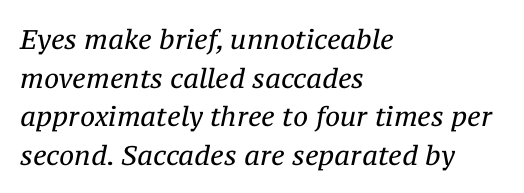
The strokes are not fattened; the text isn't bold. These lines sit exactly where default settings would place them. This rendering uses left alignment, leaving the right contour irregular. You can tell it's italic because the verticals aren't actually vertical.
